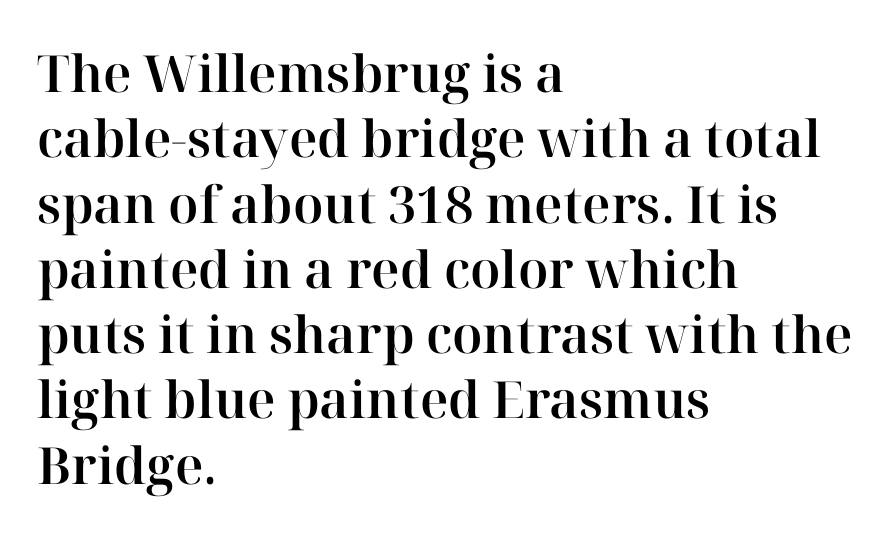
{"serif": "yes", "italic": "no", "width": "normal", "stroke_contrast": "high", "x_height": "medium", "monospaced": "no", "underline": "no", "align": "left", "line_spacing": "normal", "line_spacing_ratio": 1.28, "letter_spacing": "normal", "letter_spacing_em": 0.0, "glyph_px": 51}
